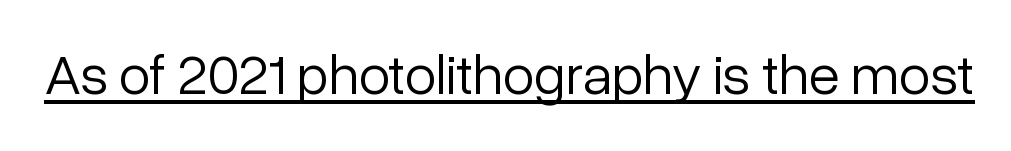
Q: Is the text bold? A: No.
Q: Is the text italic (slanted)? A: No, it is upright.
Q: Is the typeface a serif or a sans-serif typeface? A: Sans-serif.
Q: Is the text underlined? A: Yes.
Q: Is the spacing between letters normal or unusually wide? A: Normal.
Q: Width (condensed, normal, or wide)? A: Normal.
Q: Stroke contrast? A: Low.
Q: x-height? A: Medium.
Q: Monospaced? A: No.
